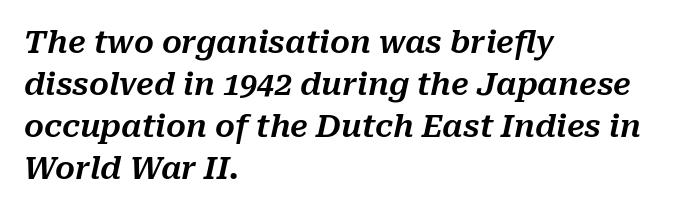
Q: Is the text italic (slanted)? A: Yes, it leans right by about 10 degrees.
Q: Is the text underlined? A: No.
Q: How is the paragraph aligned? A: Left-aligned.
Q: Is the spacing between letters normal or unusually wide? A: Normal.
Q: Is the spacing between lines tight, normal or loose? A: Normal.
Q: Width (condensed, normal, or wide)? A: Normal.
Q: Stroke contrast? A: Medium.
Q: x-height? A: Medium.
Q: Monospaced? A: No.
